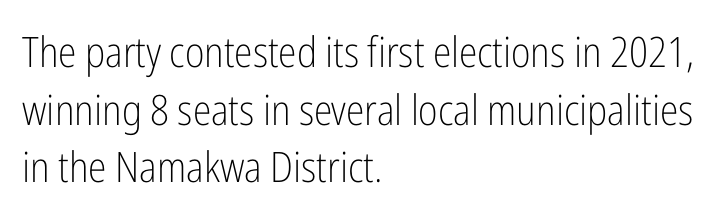
{"serif": "no", "italic": "no", "bold": "no", "weight": "light", "width": "condensed", "stroke_contrast": "low", "x_height": "medium", "monospaced": "no", "underline": "no", "align": "left", "line_spacing": "normal", "line_spacing_ratio": 1.37, "letter_spacing": "normal", "letter_spacing_em": 0.0, "glyph_px": 42}
